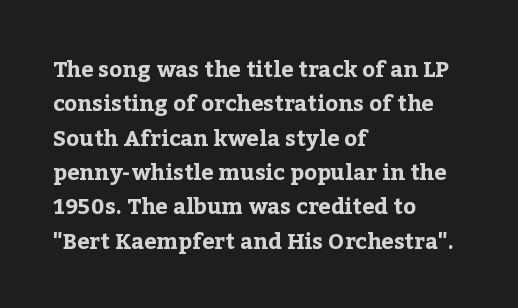
{"italic": "no", "bold": "yes", "underline": "no", "align": "left", "line_spacing": "normal", "line_spacing_ratio": 1.56, "letter_spacing": "normal", "letter_spacing_em": 0.0, "glyph_px": 22}
